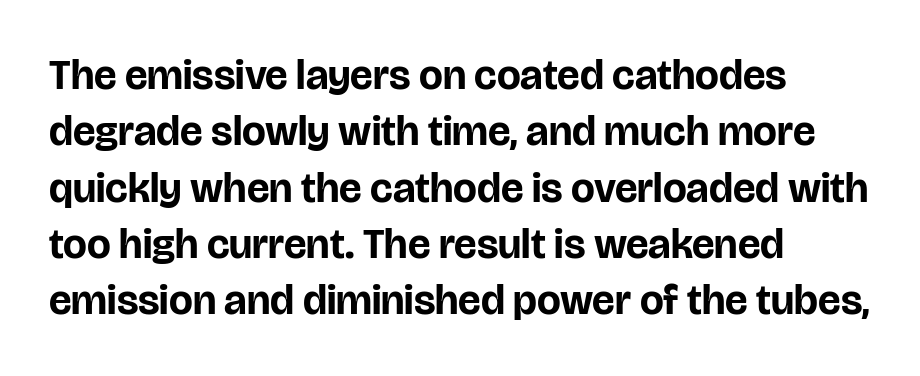
Letters rest on an invisible, unmarked baseline. These lines sit exactly where default settings would place them. Inter-character spacing is left at the font's built-in metrics. The specimen reads as upright at a glance. Strokes here are thick enough to call this a true bold. Looks like regular typesetting: each glyph gets only the width it needs.
